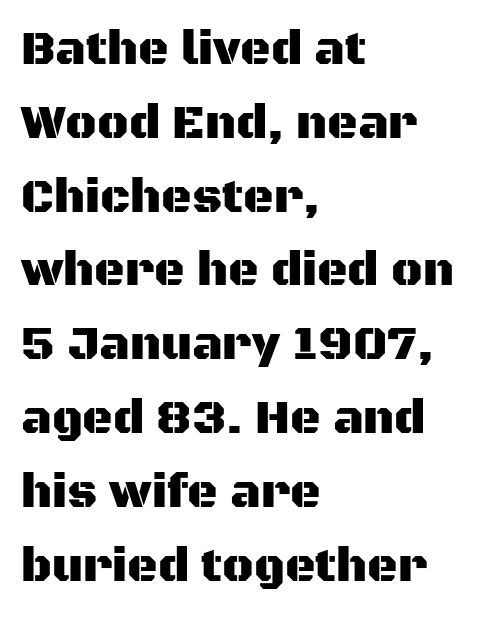
The image shows 47 px sans-serif type, upright; set left-aligned, normal line spacing (1.57x), normal letter spacing, not underlined; medium stroke contrast and a large x-height.
